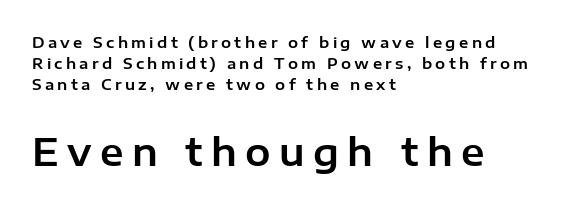
{"serif": "no", "italic": "no", "width": "normal", "stroke_contrast": "low", "x_height": "medium", "monospaced": "no", "underline": "no", "align": "left", "line_spacing": "normal", "line_spacing_ratio": 1.41, "letter_spacing": "wide", "letter_spacing_em": 0.22, "larger_block": "second", "size_ratio": 2.53, "glyph_px": 38}
